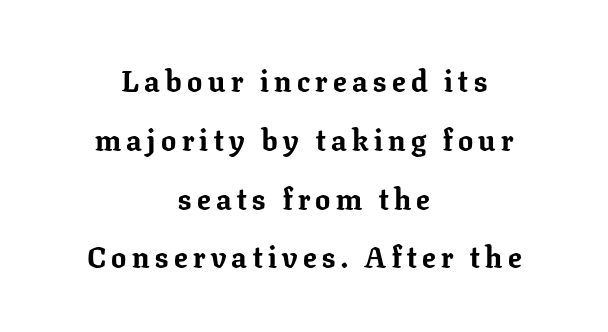
{"serif": "yes", "italic": "no", "bold": "yes", "weight": "bold", "width": "normal", "stroke_contrast": "low", "x_height": "medium", "monospaced": "no", "underline": "no", "align": "center", "line_spacing": "loose", "line_spacing_ratio": 1.96, "glyph_px": 30}
